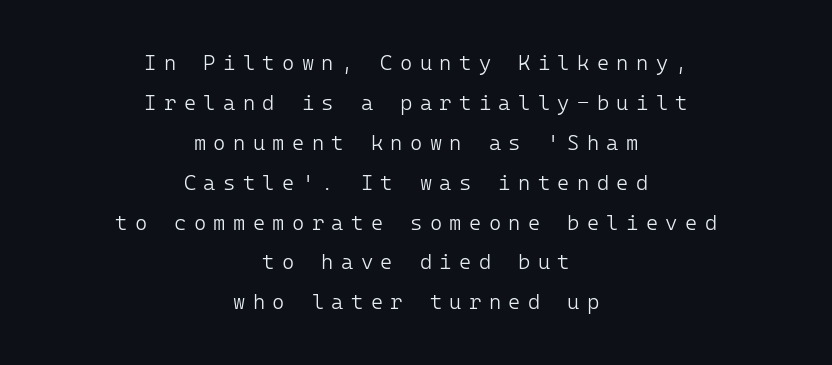
Caption: multi-line text, centered on the measure. In terms of leading, this rendering errs on the spacious side. The typeface has the unassuming heft of standard copy or less. Glance below the letters and you will spot only blank space. The lettering holds an erect, upright posture throughout.
